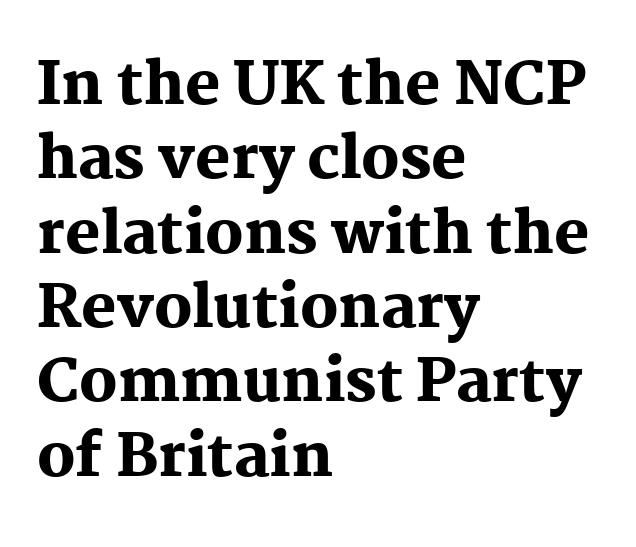
A normal amount of white space separates one row of letters from the next. Is this a sans? No — the strokes have serifs. Note the varied advance widths — an 'i' is clearly narrower than an 'm'. Teacher's note: observe the even left margin — that is flush-left alignment. The strip under each line holds only bare page.
